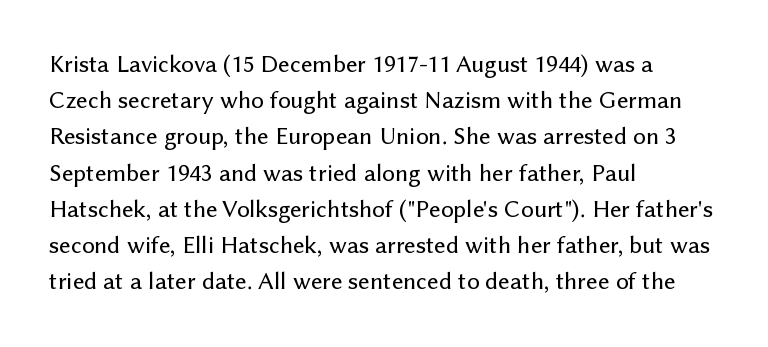
The image shows 25 px text type, upright; set left-aligned, normal line spacing (1.45x), normal letter spacing, not underlined.
